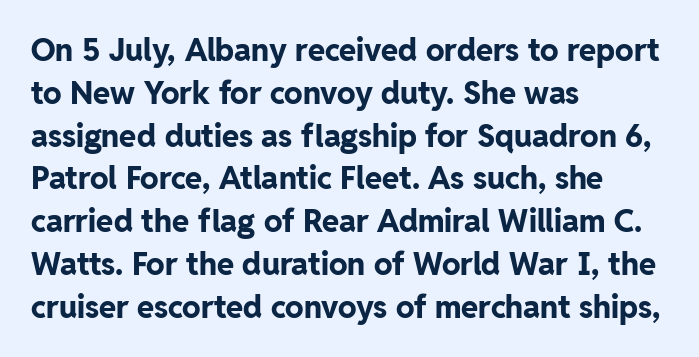
Here the designer chose a conventional face with non-uniform glyph widths. Normally led — the rows are evenly, conventionally spaced. These lines stack with their left ends in a neat column. The letters stand straight up with perfectly vertical stems. This sample uses plain, unmodified letter spacing. The glyphs are unaccompanied by any horizontal stroke below them.
